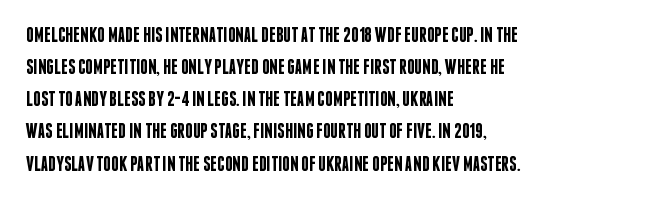
Regular leading. This sample is left-justified, so line endings fall wherever the words run out. Honestly, the letter spacing is just normal — you wouldn't notice it. The glyphs are unaccompanied by any horizontal stroke below them. Every letter is mildly thick-stroked: semibold rather than bold.
